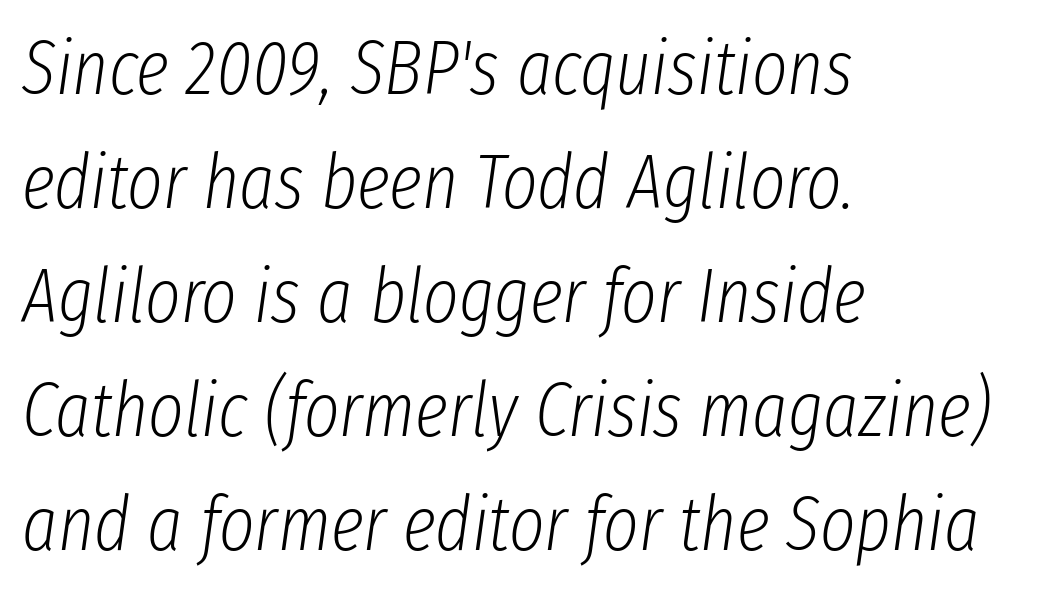
{"italic": "yes", "lean": "right", "slant_degrees": 8, "bold": "no", "weight": "light", "width": "condensed", "stroke_contrast": "low", "x_height": "medium", "monospaced": "no", "underline": "no", "align": "left", "line_spacing": "normal", "line_spacing_ratio": 1.5, "letter_spacing": "normal", "letter_spacing_em": 0.0, "glyph_px": 76}
